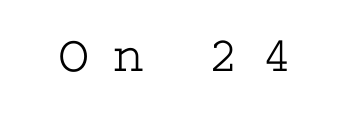
The image shows 52 px light, wide serif type, upright; set unusually wide letter spacing (+0.47 em), not underlined; low stroke contrast and a medium x-height.
